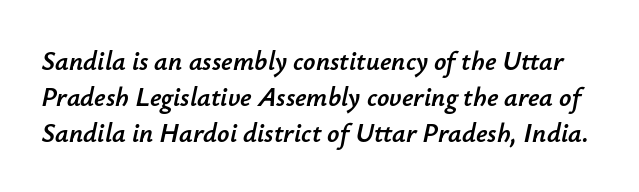
Compared with ordinary roman type, these characters are visibly tilted. The passage shown has conventional tracking throughout. Rows of type keep a routine distance in the vertical direction. The zone under the glyphs is completely vacant.
